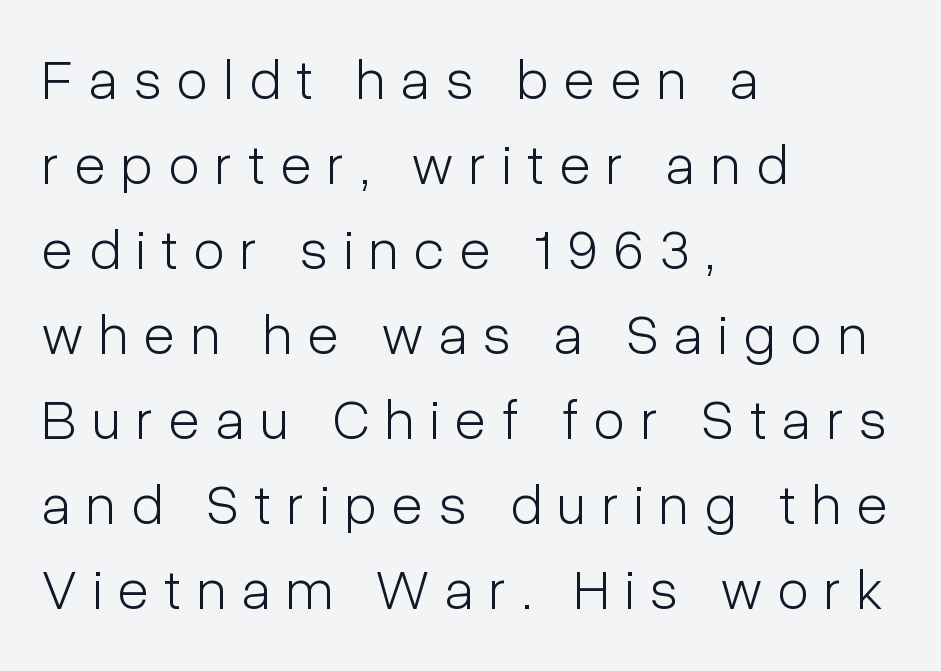
{"serif": "no", "italic": "no", "bold": "no", "weight": "light", "width": "condensed", "stroke_contrast": "low", "x_height": "medium", "monospaced": "no", "underline": "no", "align": "left", "line_spacing": "normal", "line_spacing_ratio": 1.49, "letter_spacing": "wide", "letter_spacing_em": 0.28, "glyph_px": 57}
